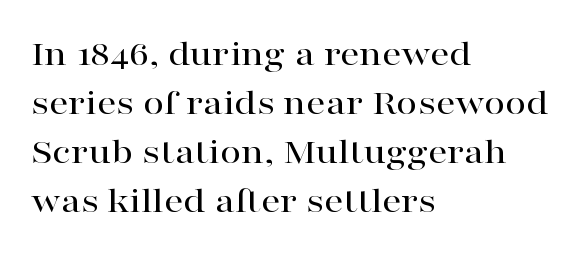
Q: Is the text italic (slanted)? A: No, it is upright.
Q: Is the typeface a serif or a sans-serif typeface? A: Serif.
Q: Is the text underlined? A: No.
Q: How is the paragraph aligned? A: Left-aligned.
Q: Is the spacing between letters normal or unusually wide? A: Normal.
Q: Is the spacing between lines tight, normal or loose? A: Normal.
Q: Width (condensed, normal, or wide)? A: Wide.
Q: Stroke contrast? A: High.
Q: x-height? A: Medium.
Q: Monospaced? A: No.
